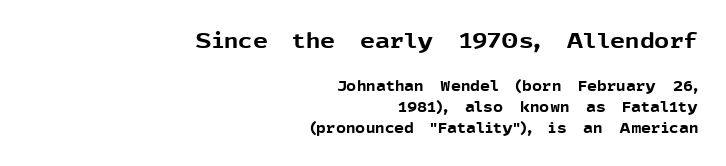
The image shows 21 px bold type, upright; set right-aligned, normal line spacing (1.52x), normal letter spacing, not underlined; the first (top) block is 1.5x larger.
